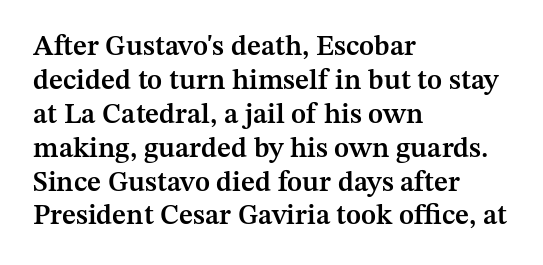
Q: Is the text bold? A: Semi-bold.
Q: Is the text italic (slanted)? A: No, it is upright.
Q: Is the typeface a serif or a sans-serif typeface? A: Serif.
Q: Is the text underlined? A: No.
Q: How is the paragraph aligned? A: Left-aligned.
Q: Is the spacing between letters normal or unusually wide? A: Normal.
Q: Width (condensed, normal, or wide)? A: Normal.
Q: Stroke contrast? A: Medium.
Q: x-height? A: Medium.
Q: Monospaced? A: No.
